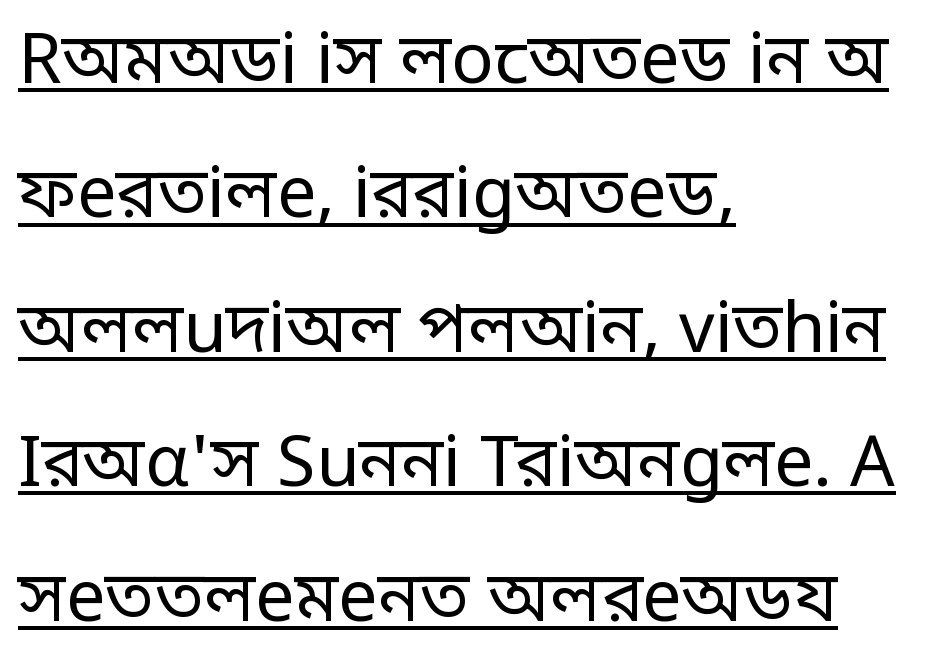
Q: Is the text bold? A: No.
Q: Is the text italic (slanted)? A: No, it is upright.
Q: Is the typeface a serif or a sans-serif typeface? A: Sans-serif.
Q: Is the text underlined? A: Yes.
Q: How is the paragraph aligned? A: Left-aligned.
Q: Is the spacing between letters normal or unusually wide? A: Normal.
Q: Is the spacing between lines tight, normal or loose? A: Loose.
Q: Width (condensed, normal, or wide)? A: Condensed.
Q: Stroke contrast? A: Low.
Q: Monospaced? A: No.
